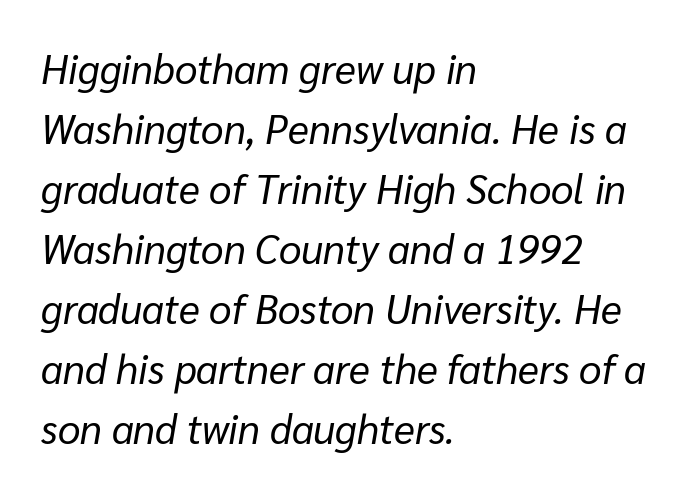
Q: Is the text bold? A: No.
Q: Is the text italic (slanted)? A: Yes, it leans right by about 10 degrees.
Q: Is the text underlined? A: No.
Q: How is the paragraph aligned? A: Left-aligned.
Q: Is the spacing between letters normal or unusually wide? A: Normal.
Q: Is the spacing between lines tight, normal or loose? A: Normal.
Q: Width (condensed, normal, or wide)? A: Normal.
Q: Stroke contrast? A: Low.
Q: x-height? A: Medium.
Q: Monospaced? A: No.
